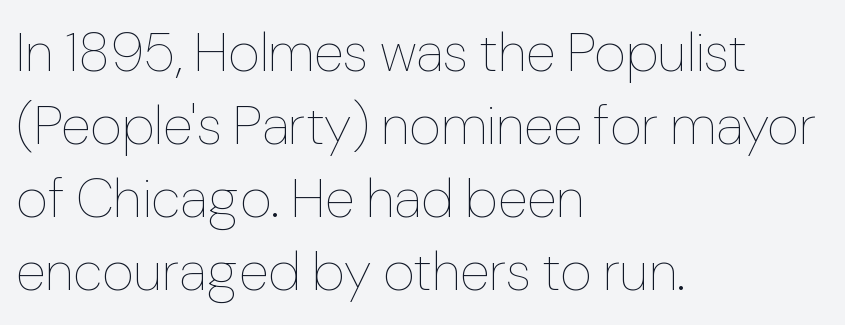
The image shows 55 px thin type, upright; set left-aligned, normal line spacing (1.33x), normal letter spacing, not underlined; low stroke contrast and a medium x-height.
